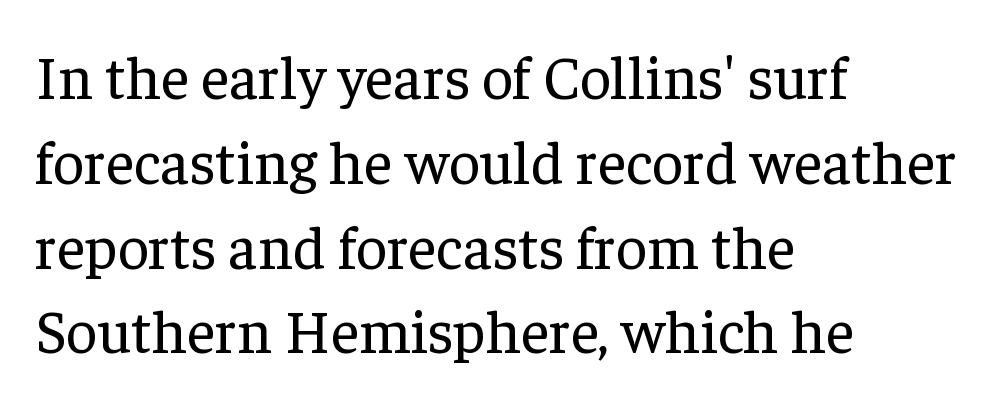
Plain, unruled lines of type. Look at the bottom of the vertical strokes: they flare into serifs here. A classic flush-left, rag-right setting is used for this passage. On a weight scale, this lands at 450 or below.
